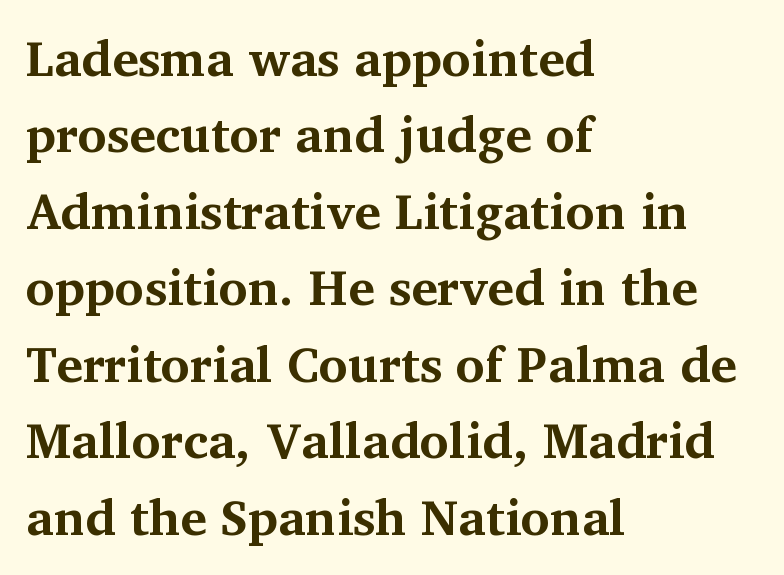
A normal amount of white space separates one row of letters from the next. Every character sits straight up, as roman type does. Here the glyphs are tracked normally, forming tight word shapes. The typesetter chose a ragged-right arrangement here. Plenty of ink on the page — the face is bold.
